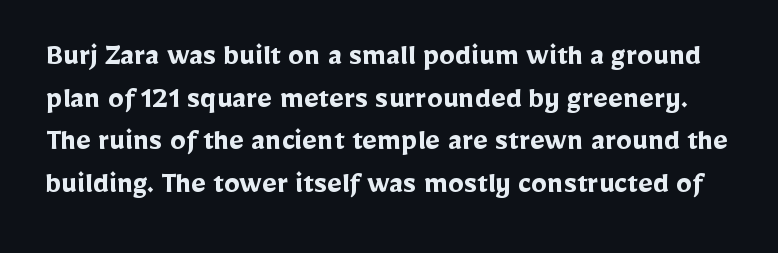
{"serif": "no", "italic": "no", "bold": "yes", "weight": "semibold", "width": "normal", "stroke_contrast": "low", "x_height": "medium", "monospaced": "no", "underline": "no", "line_spacing": "normal", "line_spacing_ratio": 1.33, "letter_spacing": "normal", "letter_spacing_em": 0.0, "glyph_px": 32}
